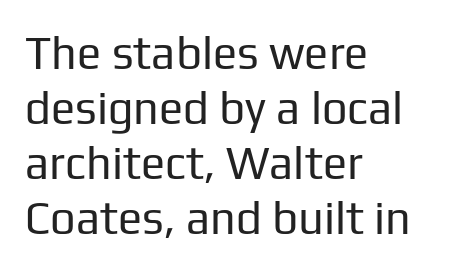
Q: Is the text bold? A: No.
Q: Is the text italic (slanted)? A: No, it is upright.
Q: Is the typeface a serif or a sans-serif typeface? A: Sans-serif.
Q: Is the text underlined? A: No.
Q: How is the paragraph aligned? A: Left-aligned.
Q: Is the spacing between letters normal or unusually wide? A: Normal.
Q: Width (condensed, normal, or wide)? A: Normal.
Q: Stroke contrast? A: Low.
Q: x-height? A: Medium.
Q: Monospaced? A: No.
